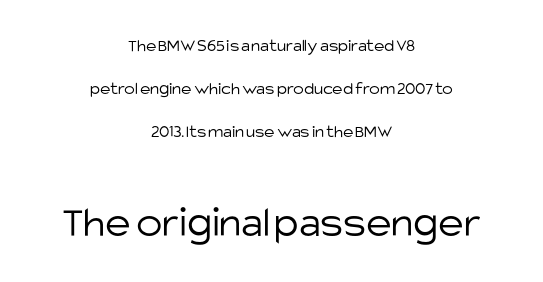
The image shows 44 px light sans-serif type, upright; set centered, loose line spacing (2.39x), normal letter spacing, not underlined; the second (bottom) block is 2.44x larger; low stroke contrast and a large x-height.
